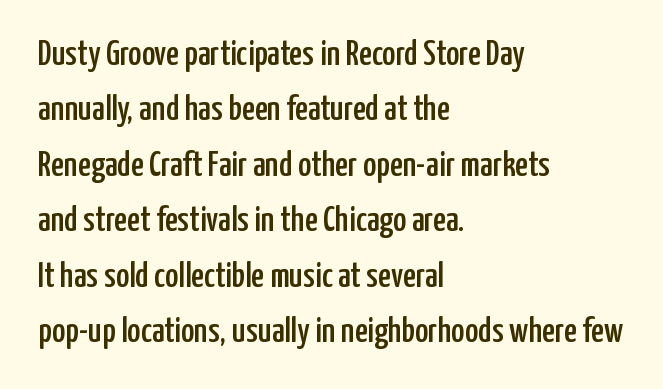
{"serif": "no", "italic": "no", "width": "condensed", "stroke_contrast": "low", "x_height": "medium", "monospaced": "no", "underline": "no", "align": "left", "line_spacing": "normal", "line_spacing_ratio": 1.54, "letter_spacing": "normal", "letter_spacing_em": 0.0, "glyph_px": 36}
